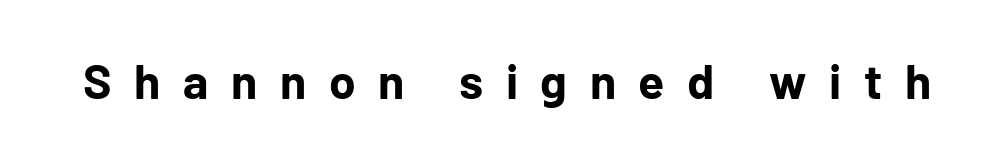
{"serif": "no", "italic": "no", "bold": "yes", "weight": "bold", "width": "normal", "stroke_contrast": "low", "x_height": "medium", "monospaced": "no", "underline": "no", "letter_spacing": "wide", "letter_spacing_em": 0.47, "glyph_px": 48}
